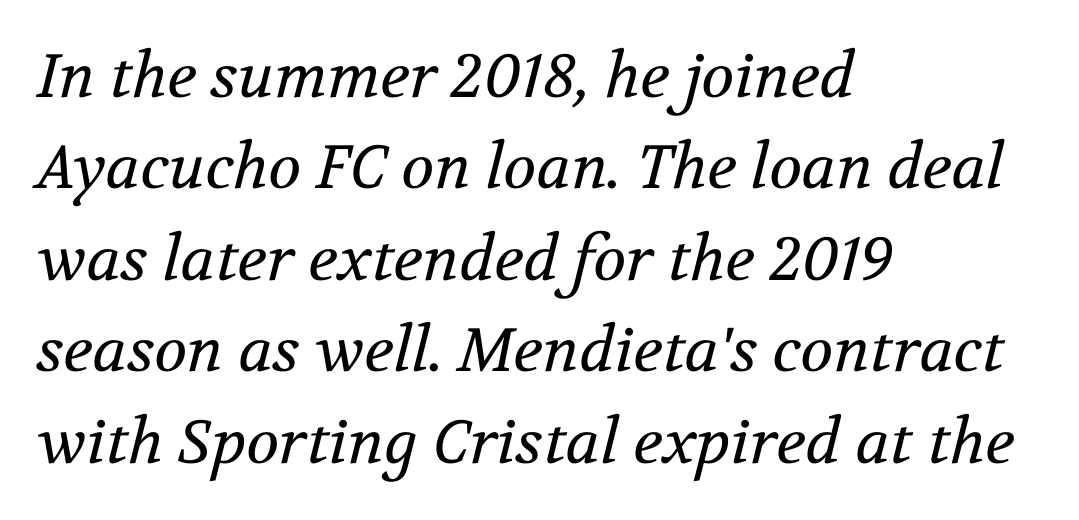
The image shows 61 px regular-weight serif type, italic (leaning right); set left-aligned, normal line spacing (1.5x), normal letter spacing, not underlined; medium stroke contrast and a medium x-height.
